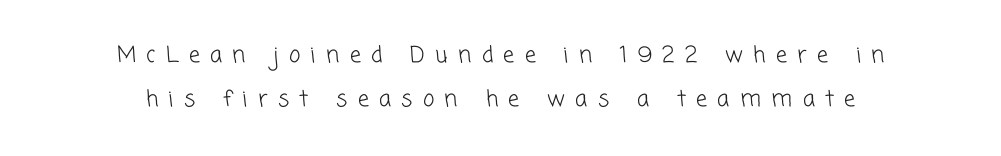
The passage shown is not bold in any degree. Interline gaps are noticeably wide in this sample. If you folded the block vertically in half, each line would mirror itself in length. Rule under the text: the space is simply empty. Between one letter and the next there's a generous, obvious gap.
